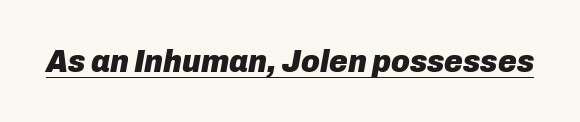
{"italic": "yes", "lean": "right", "slant_degrees": 10, "bold": "yes", "weight": "heavy", "width": "normal", "stroke_contrast": "low", "x_height": "medium", "monospaced": "no", "underline": "yes", "letter_spacing": "normal", "letter_spacing_em": 0.0, "glyph_px": 32}
